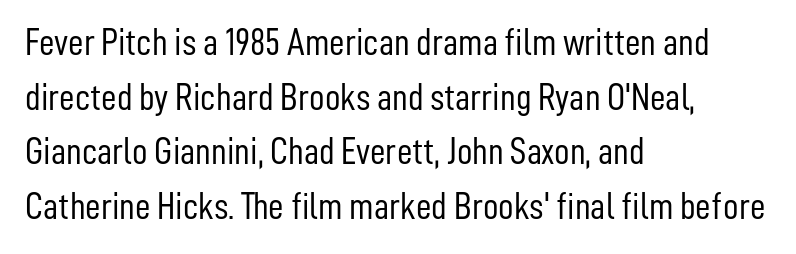
The image shows 38 px light, condensed sans-serif type, upright; set left-aligned, normal line spacing (1.44x), normal letter spacing, not underlined; low stroke contrast and a medium x-height.
